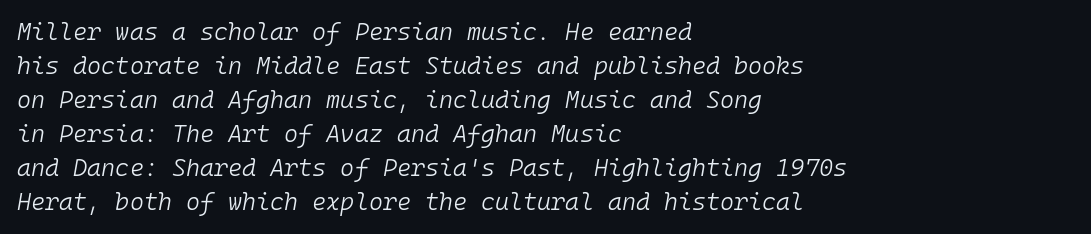
{"italic": "yes", "lean": "right", "slant_degrees": 10, "bold": "no", "underline": "no", "align": "left", "line_spacing": "normal", "line_spacing_ratio": 1.42, "letter_spacing": "normal", "letter_spacing_em": 0.0, "glyph_px": 24}
